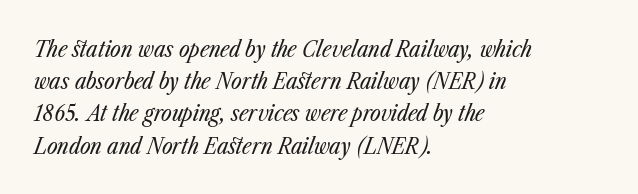
{"italic": "yes", "lean": "right", "slant_degrees": 23, "bold": "no", "underline": "no", "align": "left", "line_spacing": "normal", "line_spacing_ratio": 1.4, "letter_spacing": "normal", "letter_spacing_em": 0.0, "glyph_px": 23}
